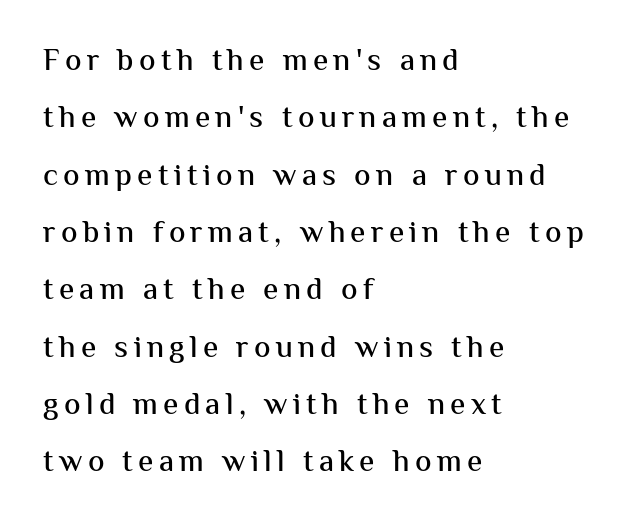
Q: Is the text italic (slanted)? A: No, it is upright.
Q: Is the typeface a serif or a sans-serif typeface? A: Sans-serif.
Q: Is the text underlined? A: No.
Q: How is the paragraph aligned? A: Left-aligned.
Q: Width (condensed, normal, or wide)? A: Normal.
Q: Stroke contrast? A: Medium.
Q: x-height? A: Medium.
Q: Monospaced? A: No.
